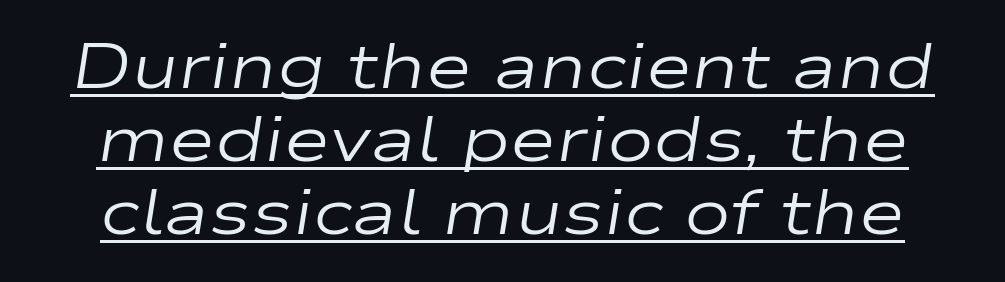
The image shows 63 px regular-weight, wide type, italic (leaning right); set centered, line spacing 1.16x, normal letter spacing, underlined; low stroke contrast and a medium x-height.
